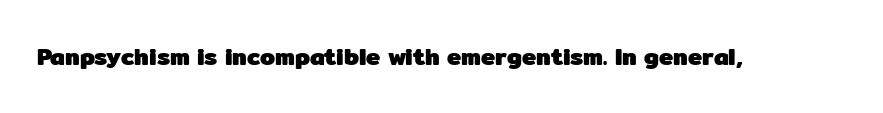
What stands out about the letter spacing? Nothing — it is the standard amount. Upright lettering throughout. Bold? Absolutely — the strokes are thick and heavy. The glyphs are unaccompanied by any horizontal stroke below them.
